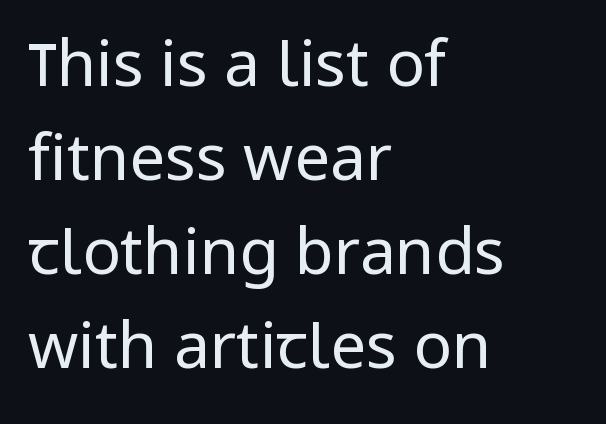
Q: Is the text bold? A: No.
Q: Is the text italic (slanted)? A: No, it is upright.
Q: Is the typeface a serif or a sans-serif typeface? A: Sans-serif.
Q: Is the text underlined? A: No.
Q: How is the paragraph aligned? A: Left-aligned.
Q: Is the spacing between letters normal or unusually wide? A: Normal.
Q: Is the spacing between lines tight, normal or loose? A: Normal.
Q: Width (condensed, normal, or wide)? A: Normal.
Q: Stroke contrast? A: Low.
Q: x-height? A: Medium.
Q: Monospaced? A: No.
